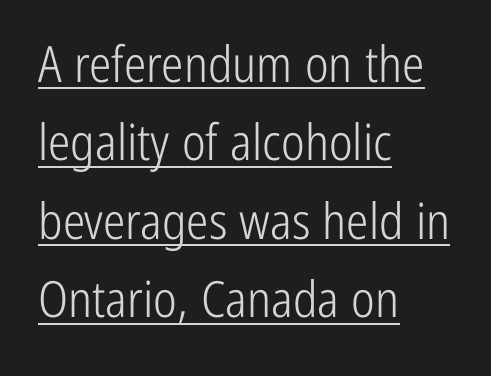
{"serif": "no", "italic": "no", "bold": "no", "weight": "light", "width": "condensed", "stroke_contrast": "low", "x_height": "medium", "monospaced": "no", "underline": "yes", "align": "left", "line_spacing": "normal", "line_spacing_ratio": 1.57, "letter_spacing": "normal", "letter_spacing_em": 0.0, "glyph_px": 50}
